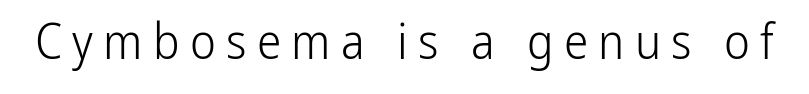
Every character sits straight up, as roman type does. Substantial extra tracking has been applied to these lines. The font is comparable to plain body text, perhaps lighter. A typesetter would label this face a sans.
